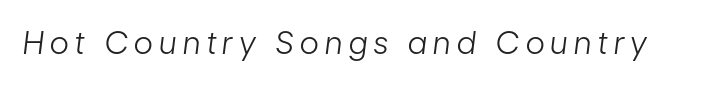
Q: Is the text bold? A: No.
Q: Is the text italic (slanted)? A: Yes, it leans right by about 7 degrees.
Q: Is the text underlined? A: No.
Q: Is the spacing between letters normal or unusually wide? A: Unusually wide.
Q: Width (condensed, normal, or wide)? A: Condensed.
Q: Stroke contrast? A: Low.
Q: x-height? A: Medium.
Q: Monospaced? A: No.
